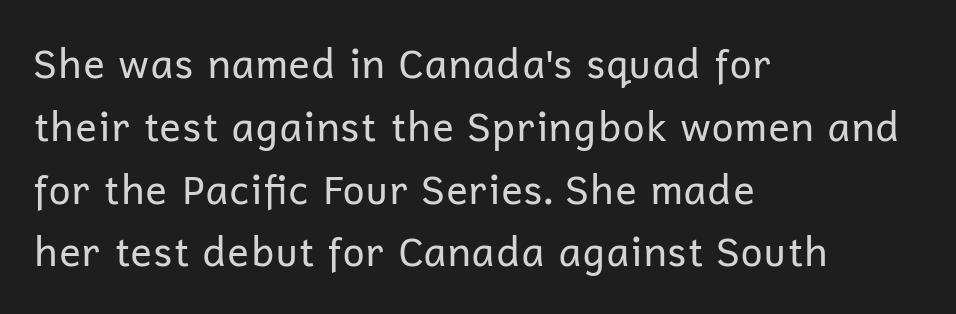
Looks like regular typesetting: each glyph gets only the width it needs. This rendering leaves character spacing at its baseline value. The strokes are not fattened; the text isn't bold. Type style note: lacks serifs. Lines of text with bare space underneath. Each new line begins a customary step beneath the previous one.
